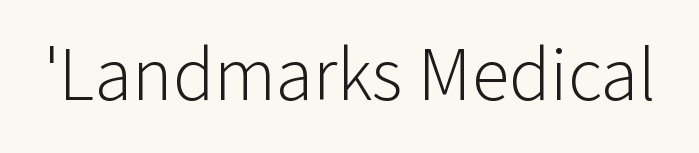
The image shows 76 px light sans-serif type, upright; set normal letter spacing, not underlined; low stroke contrast and a medium x-height.
